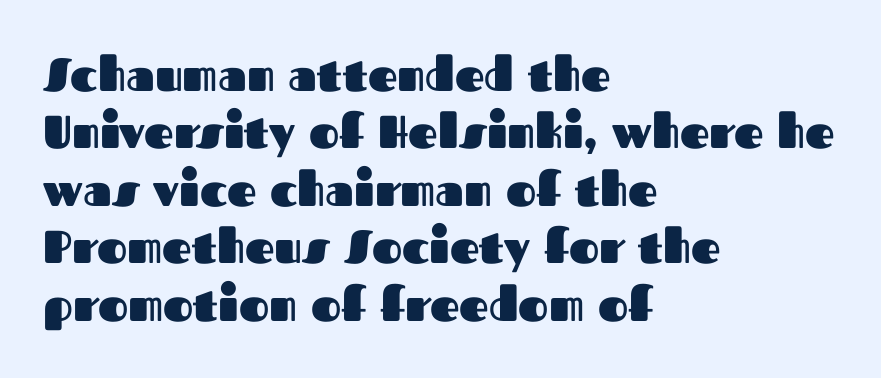
The gap between lines stays unmarked. Pretty heavy lettering here — definitely bold. The rag falls on the right side of this text block. In terms of letterform style, serifs are entirely absent. The face used here is proportionally spaced, like ordinary book or web type.
